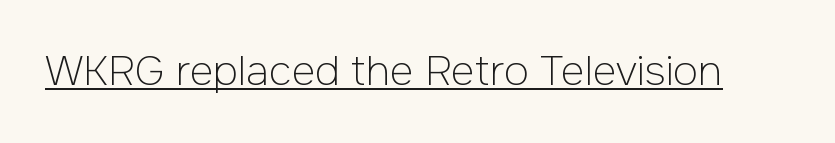
{"serif": "no", "italic": "no", "bold": "no", "weight": "light", "width": "normal", "stroke_contrast": "low", "x_height": "medium", "monospaced": "no", "underline": "yes", "letter_spacing": "normal", "letter_spacing_em": 0.0, "glyph_px": 41}
